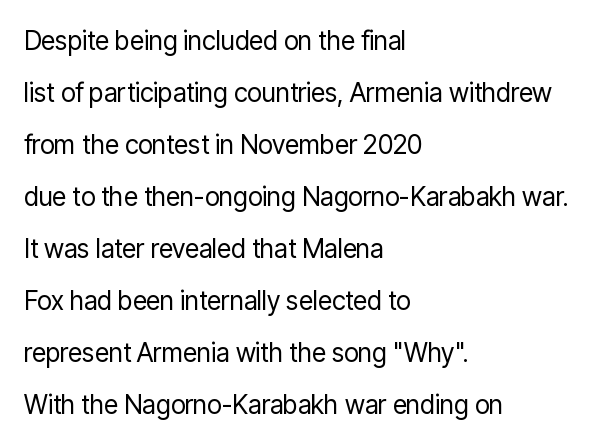
Letters rest on an invisible, unmarked baseline. Successive baselines arrive slowly, with a big drop between each. The typesetter chose a ragged-right arrangement here. This sample uses plain, unmodified letter spacing.
